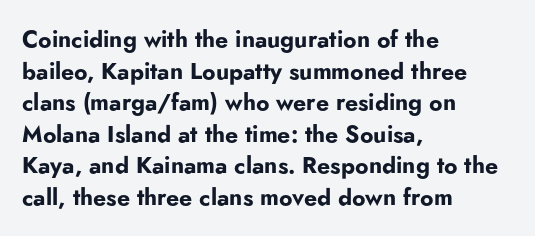
Q: Is the text bold? A: Yes.
Q: Is the text italic (slanted)? A: No, it is upright.
Q: Is the text underlined? A: No.
Q: How is the paragraph aligned? A: Left-aligned.
Q: Is the spacing between letters normal or unusually wide? A: Normal.
Q: Is the spacing between lines tight, normal or loose? A: Normal.
